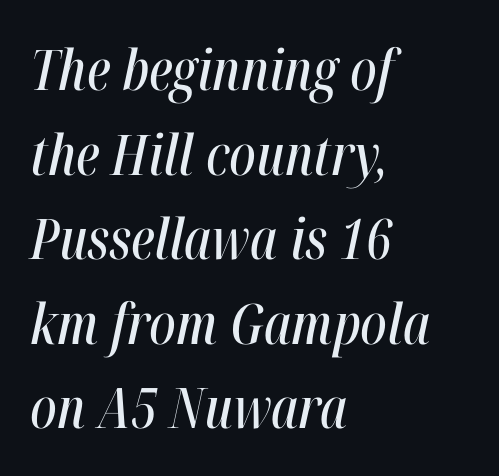
Q: Is the text italic (slanted)? A: Yes, it leans right by about 12 degrees.
Q: Is the text underlined? A: No.
Q: How is the paragraph aligned? A: Left-aligned.
Q: Is the spacing between letters normal or unusually wide? A: Normal.
Q: Is the spacing between lines tight, normal or loose? A: Normal.
Q: Width (condensed, normal, or wide)? A: Condensed.
Q: Stroke contrast? A: High.
Q: x-height? A: Medium.
Q: Monospaced? A: No.
